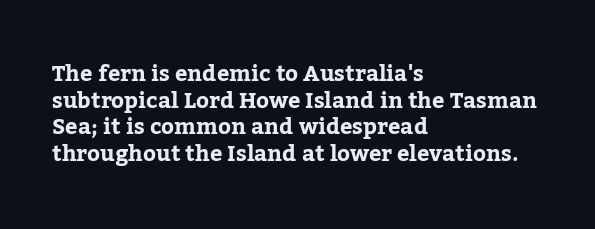
Q: Is the text italic (slanted)? A: No, it is upright.
Q: Is the text underlined? A: No.
Q: How is the paragraph aligned? A: Left-aligned.
Q: Is the spacing between letters normal or unusually wide? A: Normal.
